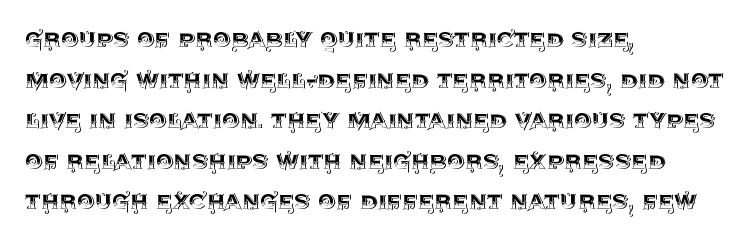
{"italic": "no", "width": "normal", "x_height": "large", "monospaced": "no", "underline": "no", "align": "left", "line_spacing": "normal", "line_spacing_ratio": 1.45, "letter_spacing": "normal", "letter_spacing_em": 0.0, "glyph_px": 28}
